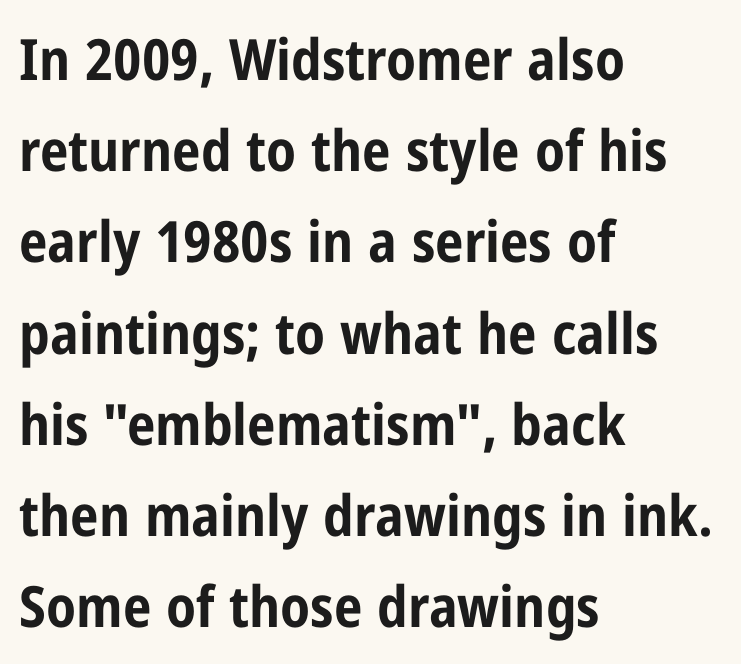
Q: Is the text bold? A: Yes.
Q: Is the text italic (slanted)? A: No, it is upright.
Q: Is the typeface a serif or a sans-serif typeface? A: Sans-serif.
Q: Is the text underlined? A: No.
Q: How is the paragraph aligned? A: Left-aligned.
Q: Is the spacing between letters normal or unusually wide? A: Normal.
Q: Is the spacing between lines tight, normal or loose? A: Normal.
Q: Width (condensed, normal, or wide)? A: Condensed.
Q: Stroke contrast? A: Low.
Q: x-height? A: Medium.
Q: Monospaced? A: No.
